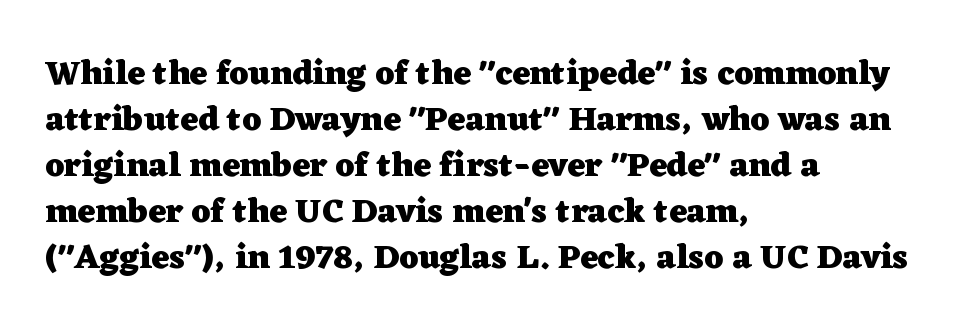
The letters stand straight up with perfectly vertical stems. Check the space under the baseline: it is left empty. Weight check: bold — yes, fully. This sample has the flowing, uneven cadence of proportional lettering. Compared with typical paragraphs, the rows here are spaced about the same. Spacing between characters is what you'd get straight out of the box.
